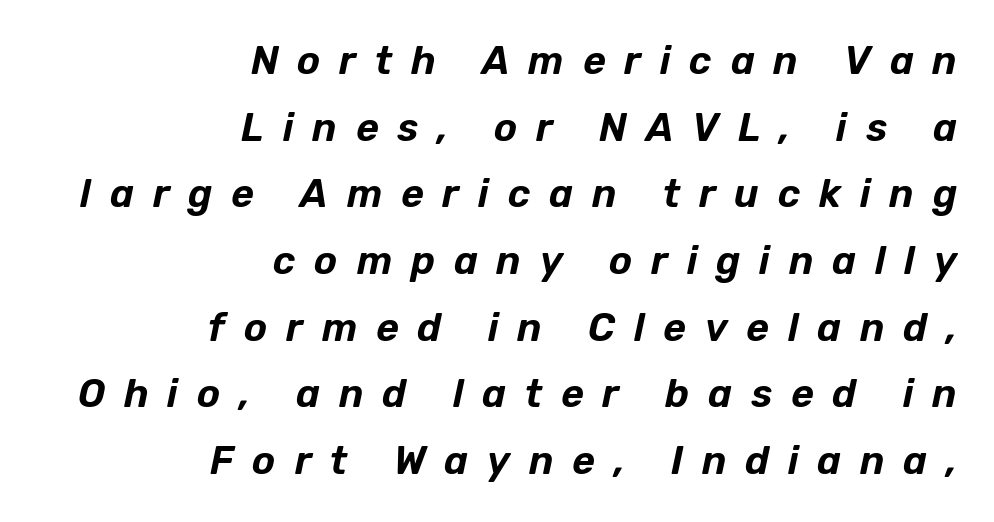
The image shows 39 px text type, italic (leaning right); set right-aligned, line spacing 1.71x, unusually wide letter spacing (+0.48 em), not underlined; low stroke contrast and a medium x-height.
